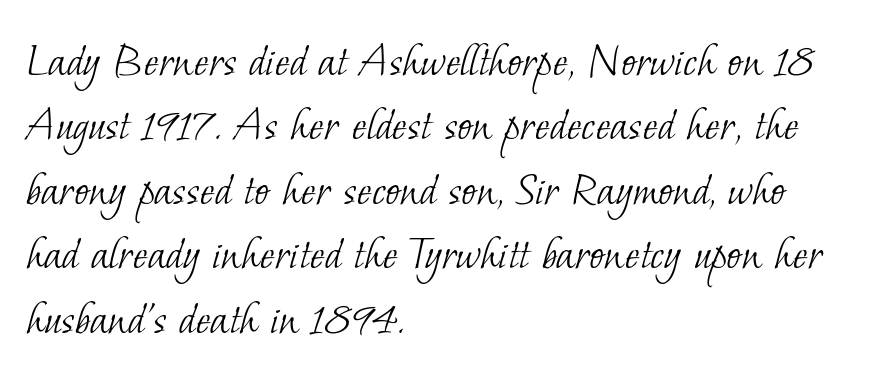
The area under the type is left untouched. Spacing between characters is what you'd get straight out of the box. The lines in this sample share a left origin and differ only in where they stop. Spacing verdict: proportional, widths tailored to each character.
